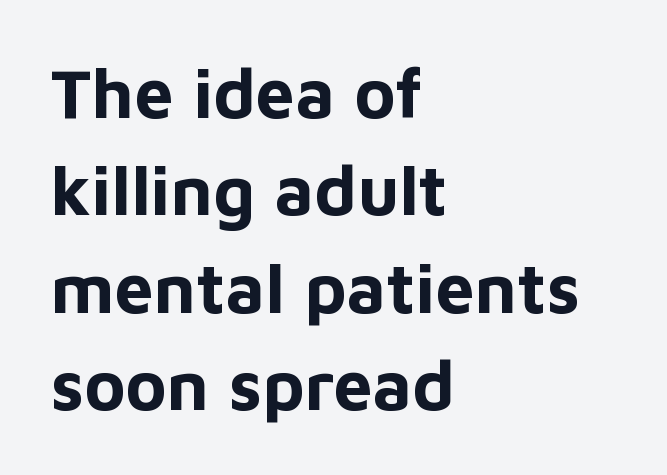
This rendering leaves character spacing at its baseline value. Which margin do the lines hug? The left one — the right edge is uneven. The glyphs are unaccompanied by any horizontal stroke below them. The rendering uses natural spacing where letterforms have individual widths.
